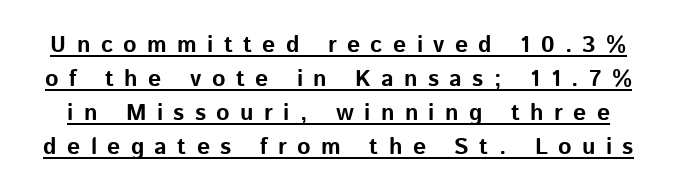
Q: Is the text bold? A: Yes.
Q: Is the text italic (slanted)? A: No, it is upright.
Q: Is the text underlined? A: Yes.
Q: Is the spacing between letters normal or unusually wide? A: Unusually wide.
Q: Is the spacing between lines tight, normal or loose? A: Normal.
